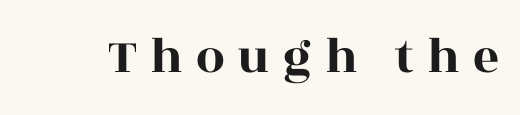
Q: Is the text italic (slanted)? A: No, it is upright.
Q: Is the typeface a serif or a sans-serif typeface? A: Serif.
Q: Is the text underlined? A: No.
Q: Is the spacing between letters normal or unusually wide? A: Unusually wide.
Q: Width (condensed, normal, or wide)? A: Wide.
Q: x-height? A: Large.
Q: Monospaced? A: No.
